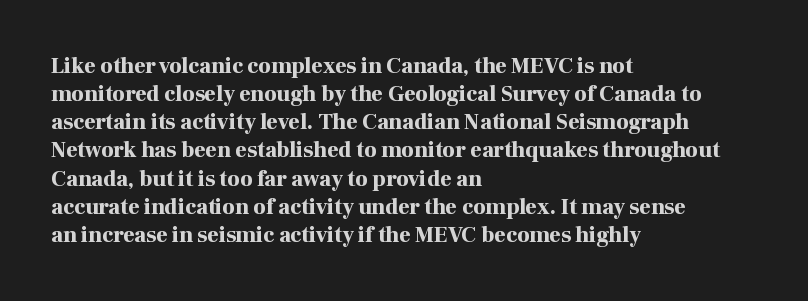
The passage is arranged the way most books set body copy — flush left. No word sits above an underline. Nobody touched the tracking dial on this one. Stroke thickness is high; the sample reads as a true bold.
